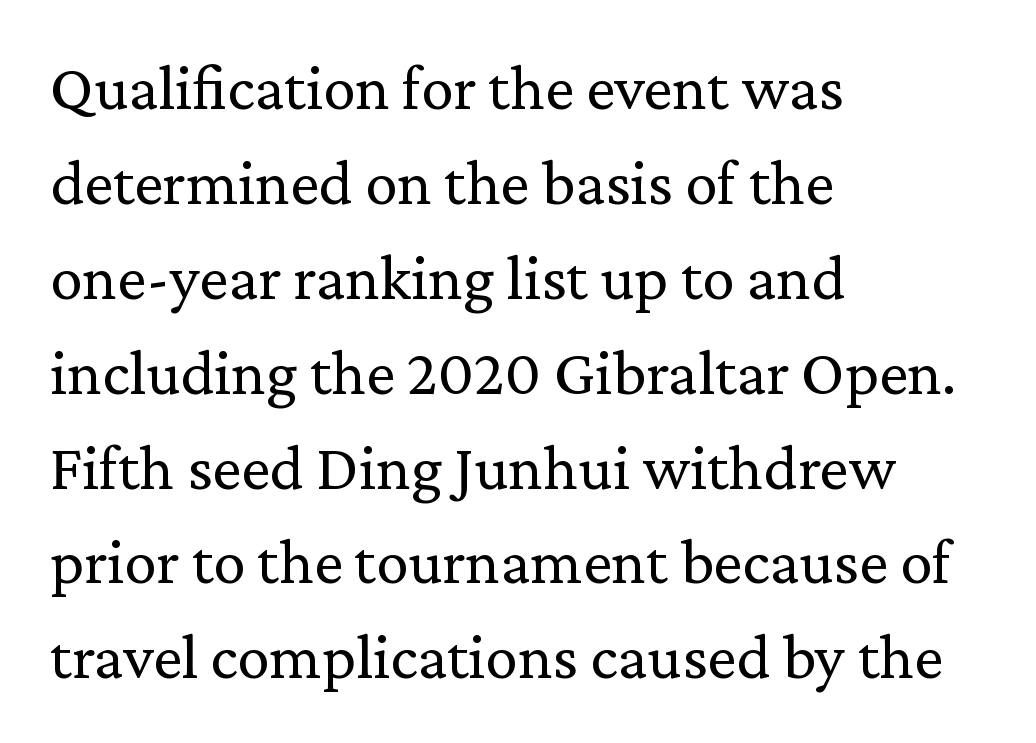
The image shows 65 px regular-weight serif type, upright; set left-aligned, normal line spacing (1.46x), normal letter spacing, not underlined; low stroke contrast and a medium x-height.
